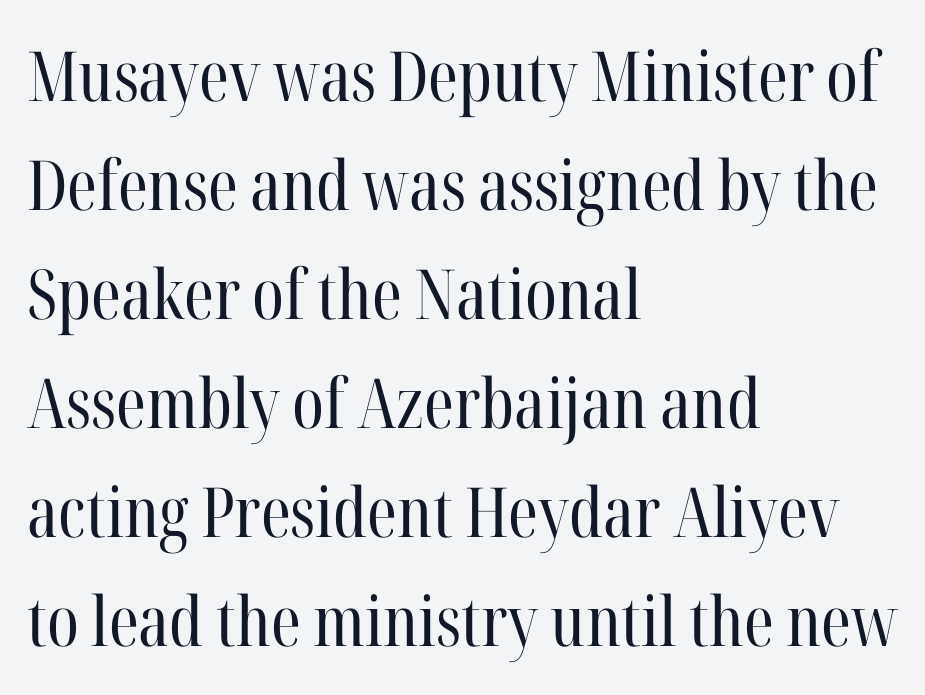
Nobody drew a line under any word here. Here the designer chose a conventional face with non-uniform glyph widths. Style check: upright. The letterforms sit at book weight or below. There is no visible air inserted between adjacent glyphs. The compositor pushed each line to the left boundary.
